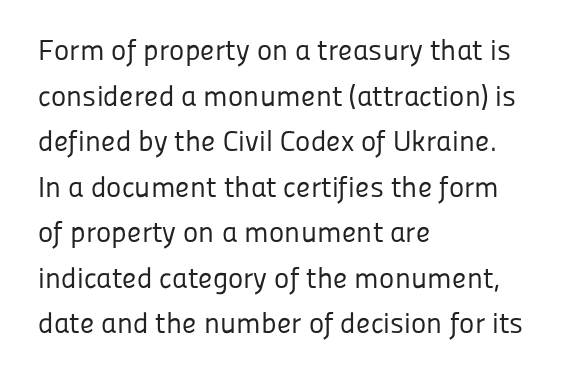
The letterforms sit at book weight or below. Unlike a traditional serif, this face leaves its strokes unadorned. The letters sit at their default tracking, neither squeezed nor spread. Casual observation: everything's shoved over to the left. The specimen omits any rule beneath the text block's lines. Does the lettering tilt? It doesn't — this is upright.
